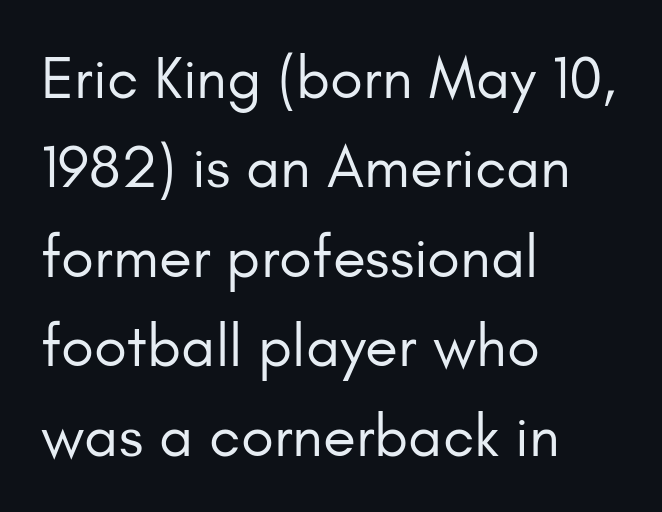
The designer left line spacing at the default. Inter-character spacing is left at the font's built-in metrics. Which margin do the lines hug? The left one — the right edge is uneven. No extra ink here — the face is not bold. The passage shown is typed in a proportional face where columns would drift.
